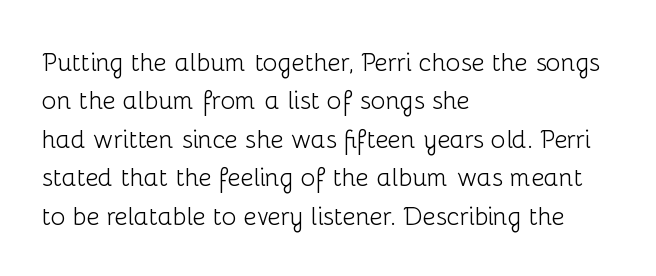
Q: Is the text bold? A: No.
Q: Is the text italic (slanted)? A: No, it is upright.
Q: Is the text underlined? A: No.
Q: How is the paragraph aligned? A: Left-aligned.
Q: Is the spacing between letters normal or unusually wide? A: Normal.
Q: Is the spacing between lines tight, normal or loose? A: Normal.
